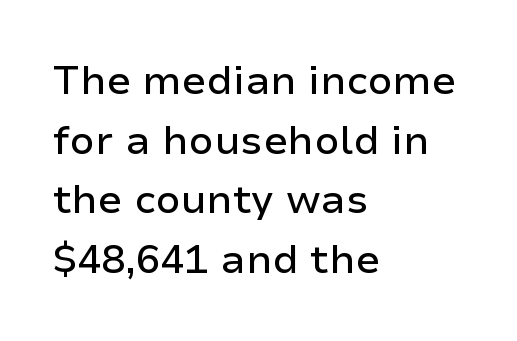
The image shows 40 px sans-serif type, upright; set left-aligned, normal line spacing (1.49x), normal letter spacing, not underlined; low stroke contrast and a medium x-height.
